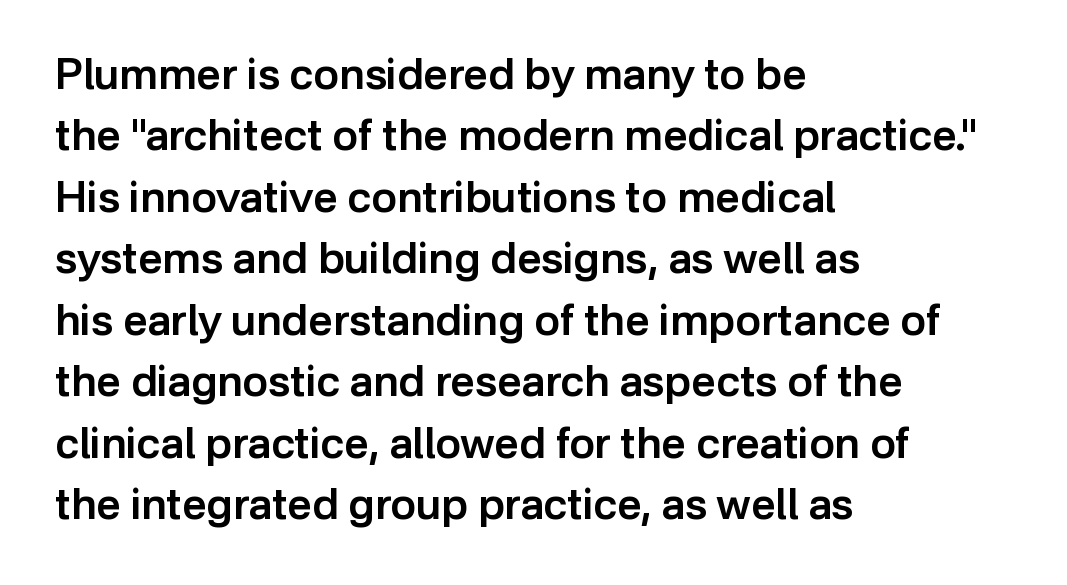
Unlike italic type, these characters show no tilt at all. Summary of vertical rhythm: regular, with standard interline spacing. Layout note: lines flush left. Honestly, the letter spacing is just normal — you wouldn't notice it. Decoration check: the copy has no underline.
